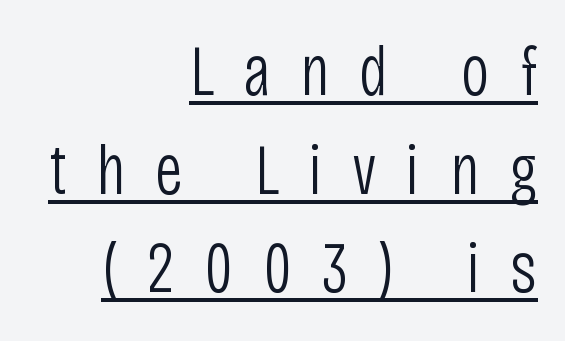
The image shows 72 px light, condensed sans-serif type, upright; set right-aligned, normal line spacing (1.37x), unusually wide letter spacing (+0.41 em), underlined; low stroke contrast and a large x-height.
